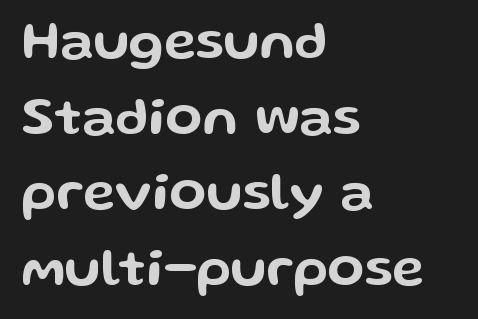
Think of a printed novel: that variable character pitch is what you see here. Anything drawn beneath the words? Only blank space. Words appear dense and cohesive because spacing is normal. Nope, no serifs anywhere on these letters. The typography opts for an upright posture over an oblique one.
